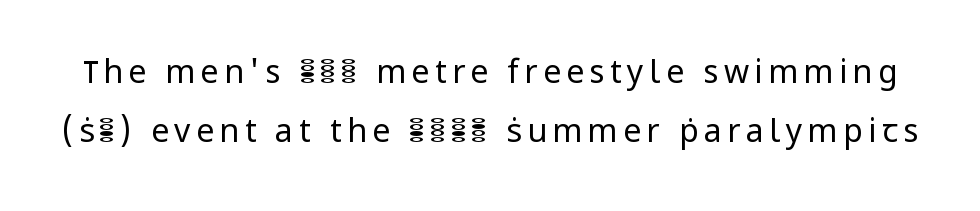
Q: Is the text bold? A: No.
Q: Is the text italic (slanted)? A: No, it is upright.
Q: Is the typeface a serif or a sans-serif typeface? A: Sans-serif.
Q: Is the text underlined? A: No.
Q: Width (condensed, normal, or wide)? A: Normal.
Q: Stroke contrast? A: Low.
Q: x-height? A: Medium.
Q: Monospaced? A: No.
